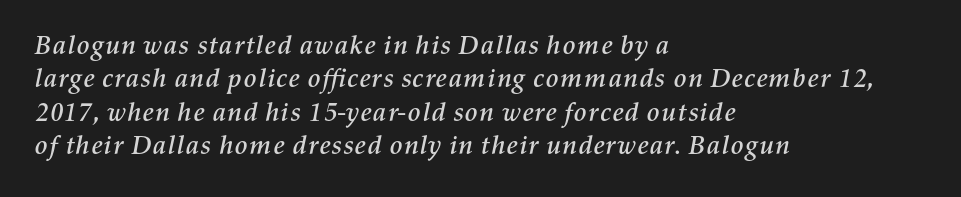
{"italic": "yes", "lean": "right", "slant_degrees": 11, "underline": "no", "align": "left", "line_spacing_ratio": 1.24, "letter_spacing": "normal", "letter_spacing_em": 0.0, "glyph_px": 27}
